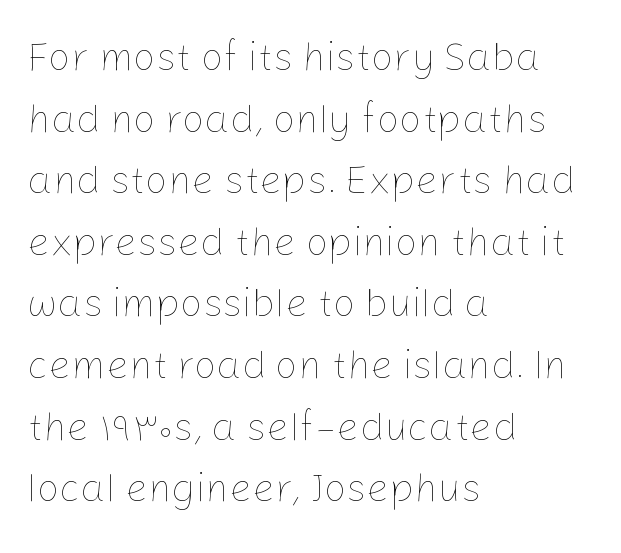
The image shows 40 px thin type, upright; set left-aligned, normal line spacing (1.54x), normal letter spacing, not underlined; low stroke contrast and a medium x-height.
